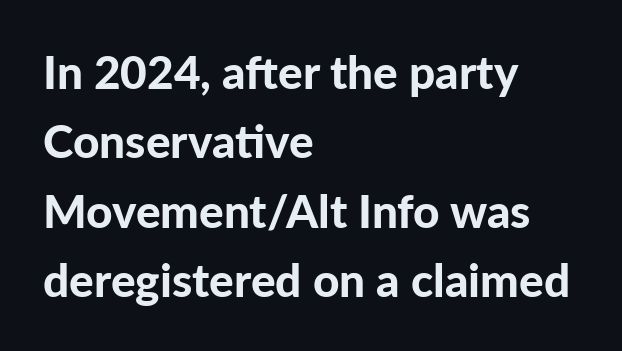
{"serif": "no", "italic": "no", "bold": "yes", "weight": "bold", "width": "normal", "stroke_contrast": "low", "x_height": "medium", "monospaced": "no", "underline": "no", "align": "left", "line_spacing": "normal", "line_spacing_ratio": 1.51, "letter_spacing": "normal", "letter_spacing_em": 0.0, "glyph_px": 46}
